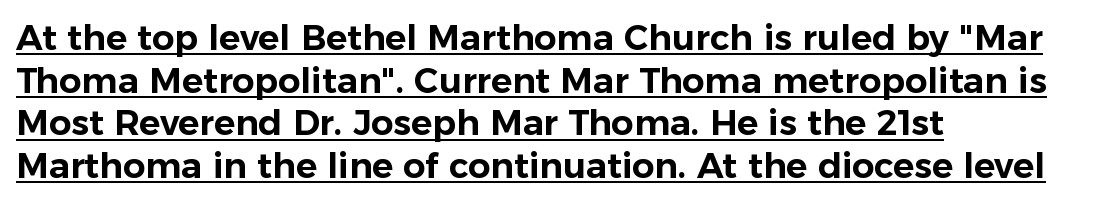
Here the glyphs are tracked normally, forming tight word shapes. Is this a fixed-width face? No — the glyphs have proportional, varying widths. Italic? Not at all — the glyphs are vertical. The rag falls on the right side of this text block. Every word sits above its own underline.
